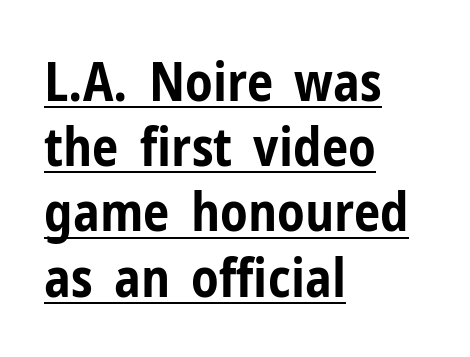
Words appear dense and cohesive because spacing is normal. Students, observe the line beneath the letters — that is underlining. Each letter keeps its own natural width here, so spacing adapts to shape. Characters remain perfectly vertical along every line. Each line starts at the same left margin while the right side varies. The text was rendered using a sans face with plain stroke endings.
